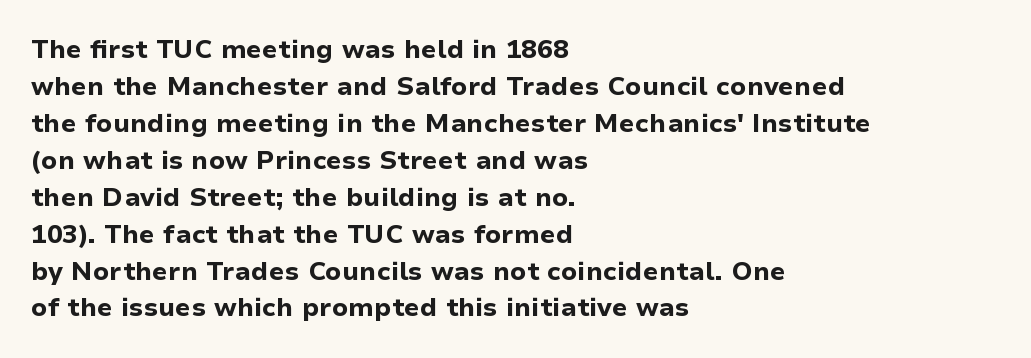
{"italic": "no", "bold": "yes", "underline": "no", "align": "left", "line_spacing": "normal", "line_spacing_ratio": 1.42, "letter_spacing": "normal", "letter_spacing_em": 0.0, "glyph_px": 26}
